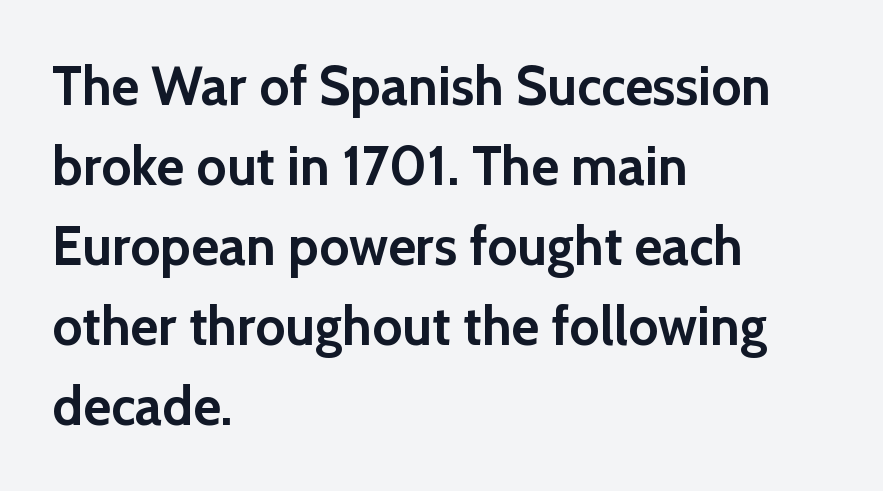
{"serif": "no", "italic": "no", "bold": "yes", "weight": "semibold", "width": "normal", "x_height": "medium", "monospaced": "no", "underline": "no", "align": "left", "line_spacing": "normal", "line_spacing_ratio": 1.48, "letter_spacing": "normal", "letter_spacing_em": 0.0, "glyph_px": 54}
